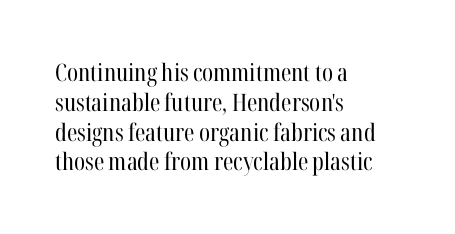
{"italic": "no", "bold": "no", "underline": "no", "align": "left", "line_spacing_ratio": 1.24, "letter_spacing": "normal", "letter_spacing_em": 0.0, "glyph_px": 24}
